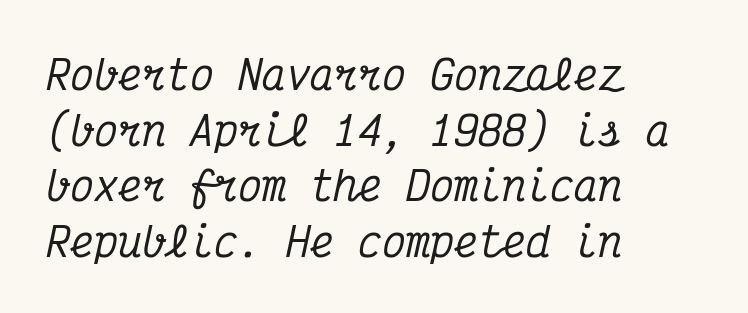
In terms of leading, this rendering sits right in the middle. This rendering features lettering with no underline. This rendering employs a face with finishing strokes, i.e., a serif. Letter spacing: default. Does the copy run flush right? No — it runs flush left.
